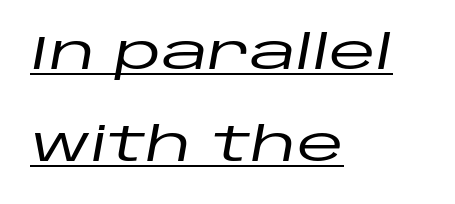
The image shows 48 px wide type, italic (leaning right); set left-aligned, loose line spacing (1.92x), normal letter spacing, underlined; low stroke contrast and a large x-height.
